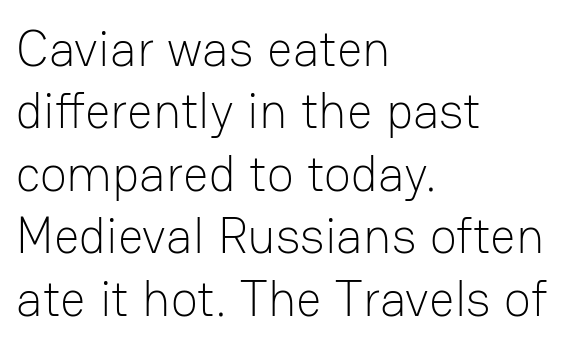
The image shows 50 px light sans-serif type, upright; set left-aligned, normal line spacing (1.25x), normal letter spacing, not underlined; low stroke contrast and a medium x-height.
